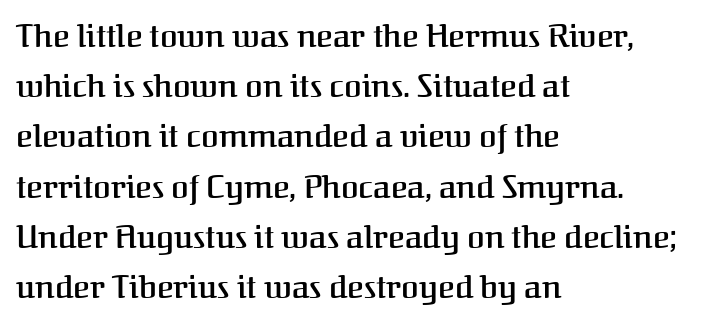
Think of a printed novel: that variable character pitch is what you see here. One glance says typical: line gaps are just what's usual. This sample uses an upright cut, with every glyph sitting square on the baseline. The typesetting leans somewhat heavy: a semibold.
